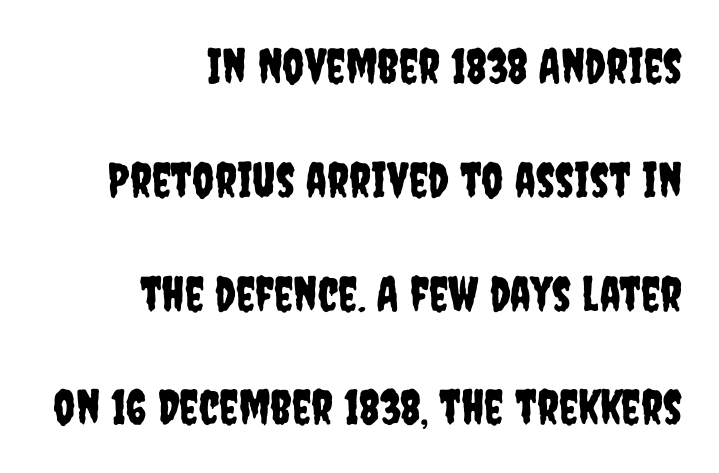
{"serif": "no", "italic": "no", "width": "condensed", "stroke_contrast": "low", "x_height": "large", "monospaced": "no", "underline": "no", "align": "right", "line_spacing": "loose", "line_spacing_ratio": 2.37, "letter_spacing": "normal", "letter_spacing_em": 0.0, "glyph_px": 48}
